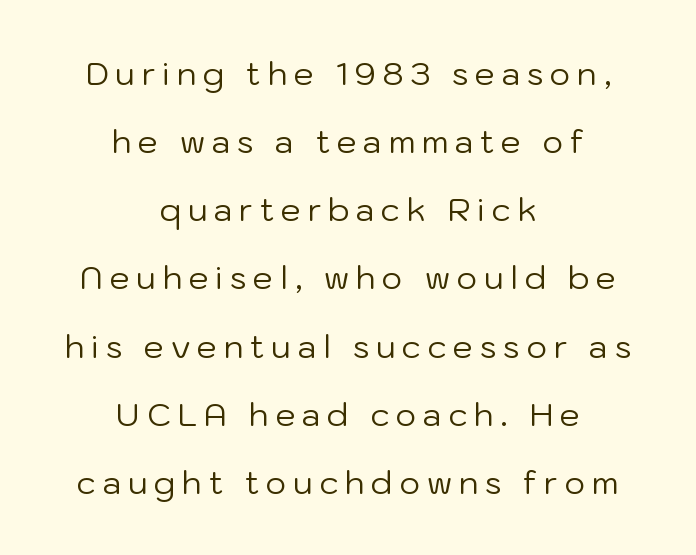
Q: Is the text bold? A: No.
Q: Is the text italic (slanted)? A: No, it is upright.
Q: Is the typeface a serif or a sans-serif typeface? A: Sans-serif.
Q: Is the text underlined? A: No.
Q: How is the paragraph aligned? A: Centered.
Q: Is the spacing between letters normal or unusually wide? A: Unusually wide.
Q: Is the spacing between lines tight, normal or loose? A: Loose.
Q: Width (condensed, normal, or wide)? A: Normal.
Q: Stroke contrast? A: Low.
Q: x-height? A: Medium.
Q: Monospaced? A: No.
